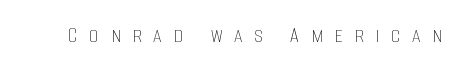
Words float on clear page, feet unadorned. The line texture is sparse and dotted thanks to wide tracking. Stems here are at most as thick as an everyday book face. Upright lettering throughout.
